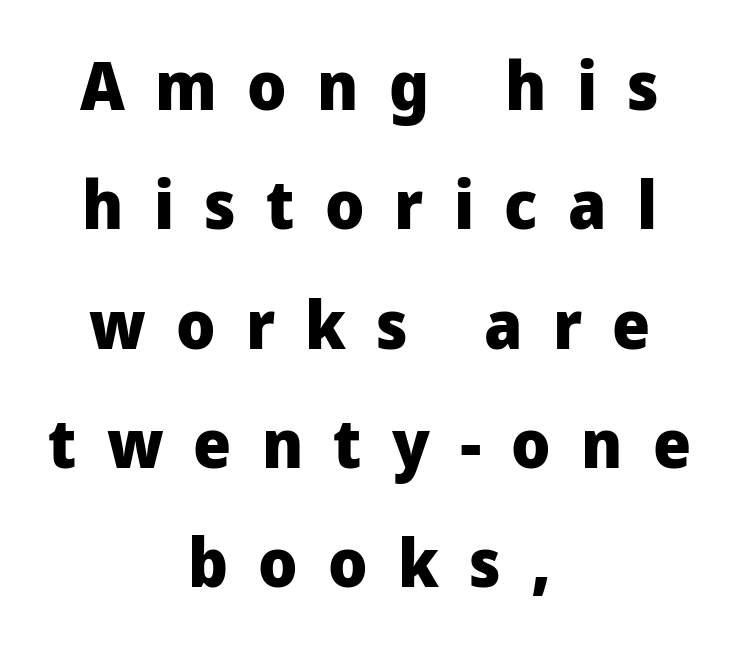
{"serif": "no", "italic": "no", "bold": "yes", "weight": "heavy", "width": "normal", "stroke_contrast": "low", "x_height": "medium", "monospaced": "no", "underline": "no", "align": "center", "line_spacing_ratio": 1.78, "letter_spacing": "wide", "letter_spacing_em": 0.45, "glyph_px": 67}
